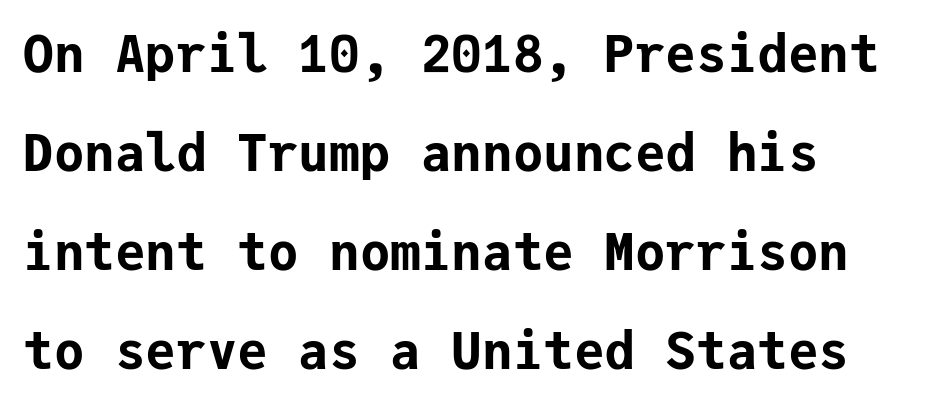
Q: Is the text bold? A: Yes.
Q: Is the text italic (slanted)? A: No, it is upright.
Q: Is the typeface a serif or a sans-serif typeface? A: Sans-serif.
Q: Is the text underlined? A: No.
Q: How is the paragraph aligned? A: Left-aligned.
Q: Is the spacing between letters normal or unusually wide? A: Normal.
Q: Is the spacing between lines tight, normal or loose? A: Loose.
Q: Width (condensed, normal, or wide)? A: Normal.
Q: Stroke contrast? A: Low.
Q: x-height? A: Medium.
Q: Monospaced? A: Yes.
